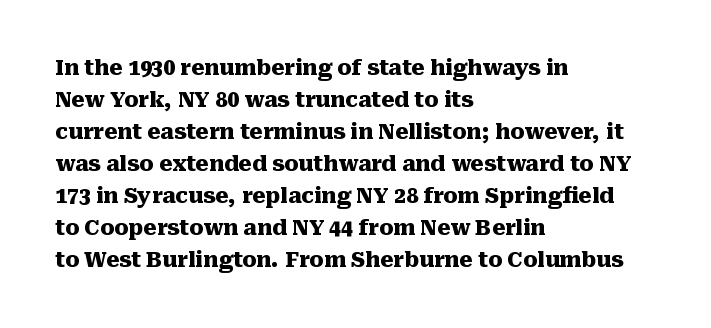
{"italic": "no", "bold": "yes", "underline": "no", "align": "left", "line_spacing": "normal", "line_spacing_ratio": 1.52, "letter_spacing": "normal", "letter_spacing_em": 0.0, "glyph_px": 21}
